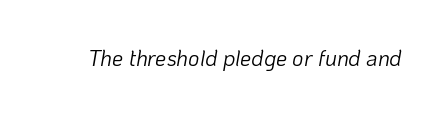
Descenders hang freely into open space. The axis of the letterforms is tilted away from vertical. Observe the ordinary spacing: letters are neighbours, not strangers. These glyphs show unthickened strokes, regular width or finer.
